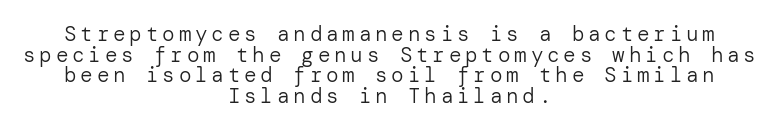
The image shows 21 px text type, upright; set centered, tight line spacing (0.98x), not underlined.
